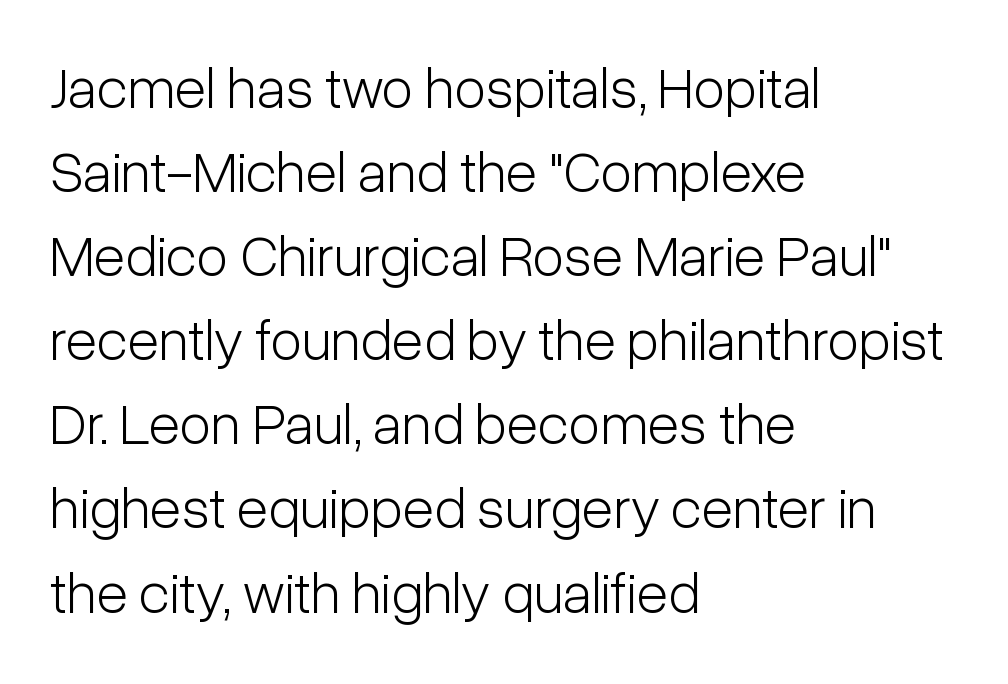
Q: Is the text bold? A: No.
Q: Is the text italic (slanted)? A: No, it is upright.
Q: Is the typeface a serif or a sans-serif typeface? A: Sans-serif.
Q: Is the text underlined? A: No.
Q: How is the paragraph aligned? A: Left-aligned.
Q: Is the spacing between letters normal or unusually wide? A: Normal.
Q: Is the spacing between lines tight, normal or loose? A: Normal.
Q: Width (condensed, normal, or wide)? A: Condensed.
Q: Stroke contrast? A: Low.
Q: x-height? A: Medium.
Q: Monospaced? A: No.
